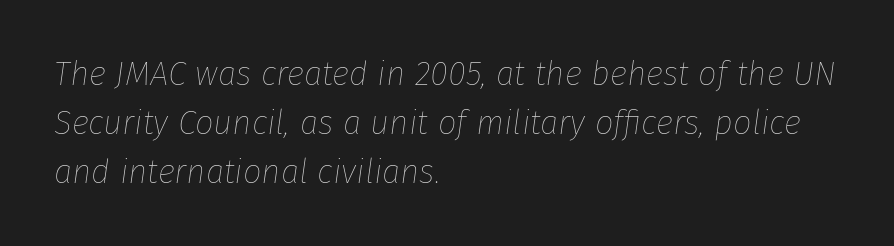
Unmarked baselines from the first word to the last. Weight class: somewhere from thin through regular. Proportional: the letters do not fall into vertical columns. Every row of glyphs begins at an identical x-position on the left.
